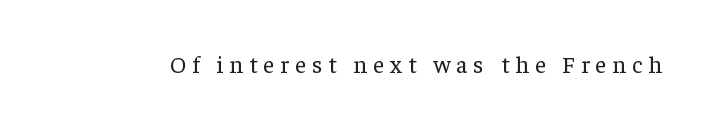
The image shows 24 px text type, upright; set unusually wide letter spacing (+0.25 em), not underlined.
